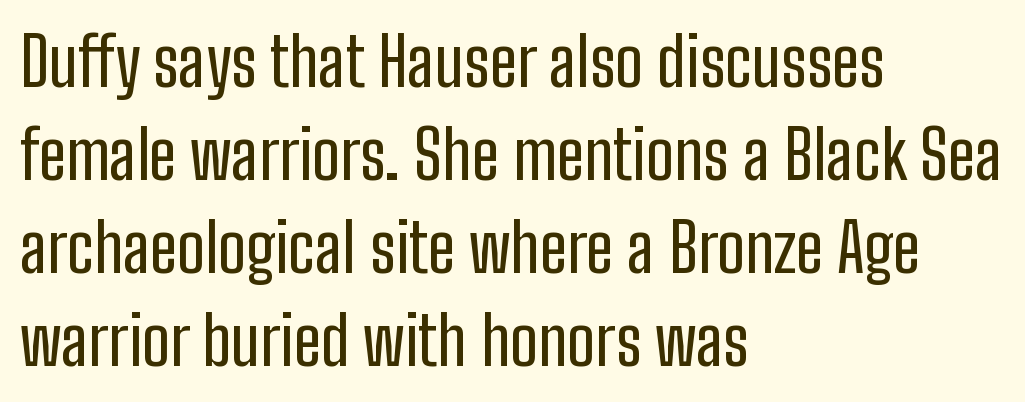
The characters display no serif detailing; their extremities are plain. A typesetter would mark this as roman, not italic. Underlining? Definitely not there. The passage is arranged the way most books set body copy — flush left.
